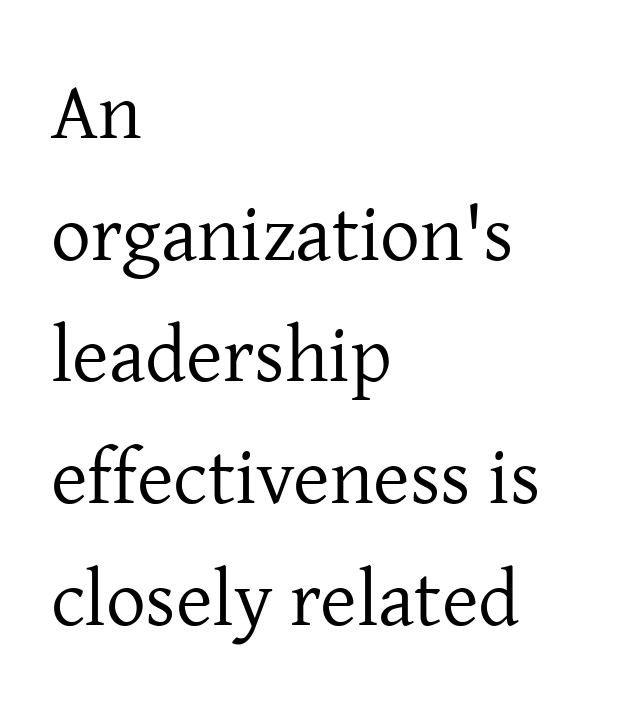
Q: Is the text bold? A: No.
Q: Is the text italic (slanted)? A: No, it is upright.
Q: Is the typeface a serif or a sans-serif typeface? A: Serif.
Q: Is the text underlined? A: No.
Q: How is the paragraph aligned? A: Left-aligned.
Q: Is the spacing between letters normal or unusually wide? A: Normal.
Q: Is the spacing between lines tight, normal or loose? A: Normal.
Q: Width (condensed, normal, or wide)? A: Normal.
Q: Stroke contrast? A: Low.
Q: x-height? A: Medium.
Q: Monospaced? A: No.
